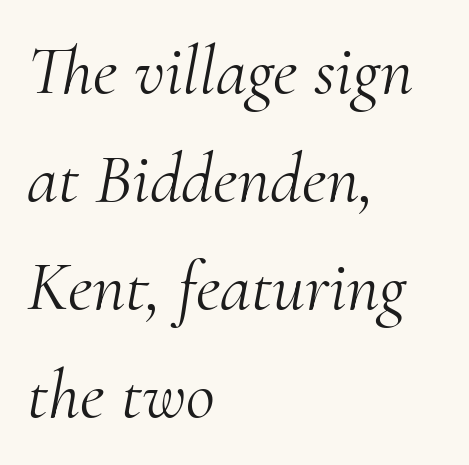
{"serif": "yes", "italic": "yes", "lean": "right", "slant_degrees": 10, "bold": "no", "weight": "light", "width": "normal", "stroke_contrast": "medium", "x_height": "small", "monospaced": "no", "underline": "no", "align": "left", "line_spacing": "normal", "line_spacing_ratio": 1.52, "letter_spacing": "normal", "letter_spacing_em": 0.0, "glyph_px": 71}
